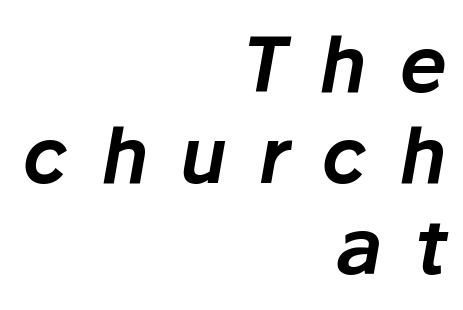
Think of a printed novel: that variable character pitch is what you see here. A flush-right, rag-left setting is used for this passage. Check under the words: just untouched page. Is the letter spacing exaggerated? Yes — the characters are pushed far apart. The whole block is typeset with a tilt.
